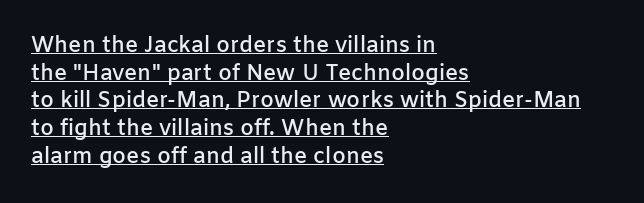
Leading matches the norm, producing a regular column. The face used here is a semibold: visibly heavier than regular, lighter than bold. A continuous stroke trails under the words, as in a hyperlink. Horizontally, the lines are justified to the leading edge only. Quick note: not italic, upright. Words appear dense and cohesive because spacing is normal.
